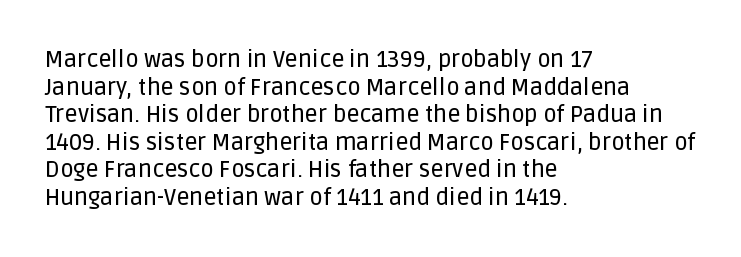
The image shows 23 px text type, upright; set left-aligned, line spacing 1.2x, normal letter spacing, not underlined.
